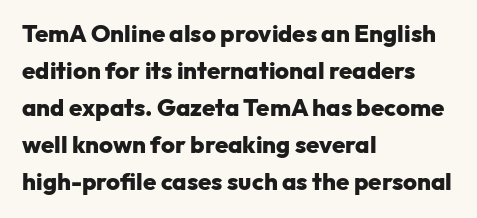
{"italic": "no", "bold": "yes", "underline": "no", "align": "left", "line_spacing": "normal", "line_spacing_ratio": 1.54, "letter_spacing": "normal", "letter_spacing_em": 0.0, "glyph_px": 24}
